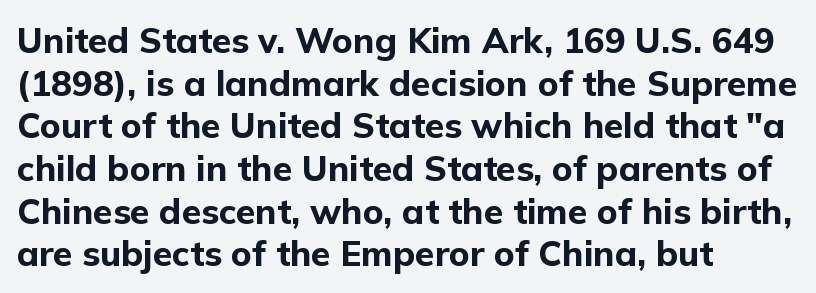
The type family on display is of the sans-serif kind. Every letter is thick-stroked: bold, no question. The setting favours the left margin, as ordinary paragraphs usually do. A clean baseline with only descenders dipping below it.
